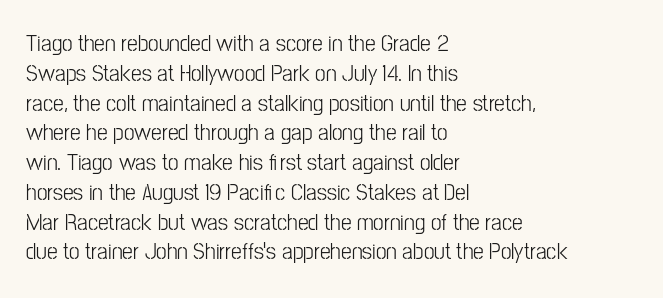
{"italic": "no", "bold": "no", "underline": "no", "align": "left", "line_spacing_ratio": 1.24, "letter_spacing": "normal", "letter_spacing_em": 0.0, "glyph_px": 24}
